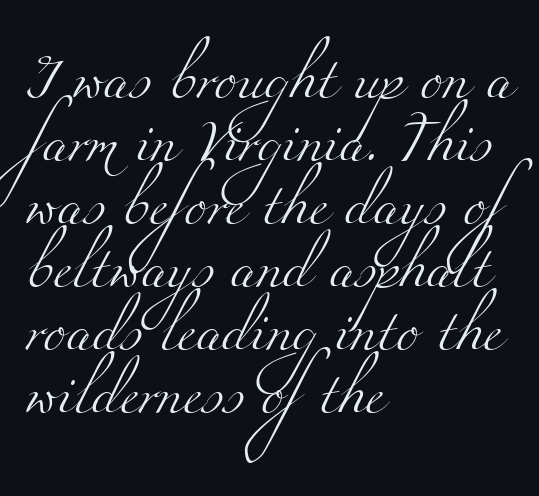
The image shows 42 px light, wide type; set left-aligned, normal line spacing (1.5x), normal letter spacing, not underlined; medium stroke contrast and a small x-height.
